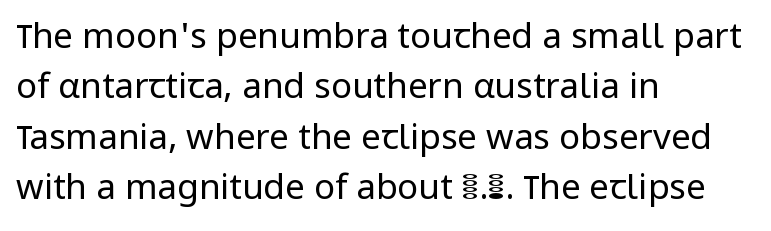
A typesetter would mark this as roman, not italic. The space beneath each line is pristine and unruled. The compositor pushed each line to the left boundary. Grotesque or geometric, the face here clearly has no serifs. Look at the tracking — it's just the regular setting, nothing added.
